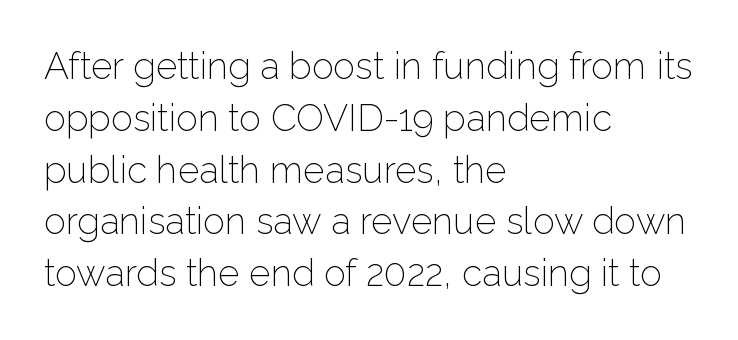
The image shows 37 px light sans-serif type, upright; set left-aligned, normal line spacing (1.4x), normal letter spacing, not underlined; low stroke contrast and a medium x-height.
